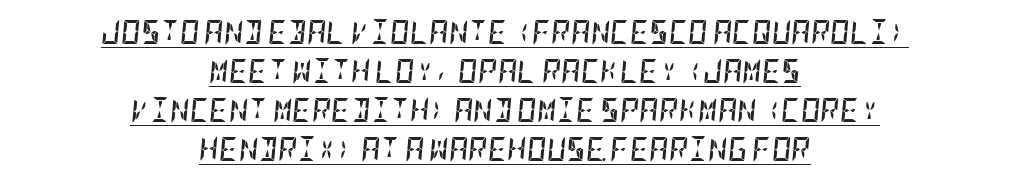
The image shows 24 px bold type, italic (leaning right); set centered, normal line spacing (1.63x), normal letter spacing, underlined.
